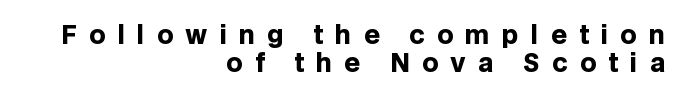
The image shows 25 px bold type, upright; set right-aligned, tight line spacing (1.12x), unusually wide letter spacing (+0.49 em), not underlined.
